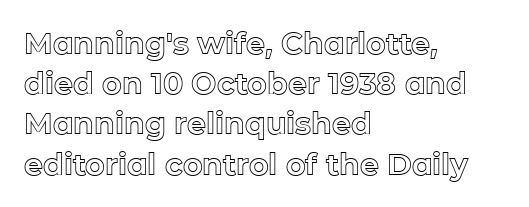
The image shows 30 px text type, upright; set left-aligned, normal line spacing (1.34x), normal letter spacing, not underlined; a medium x-height.
